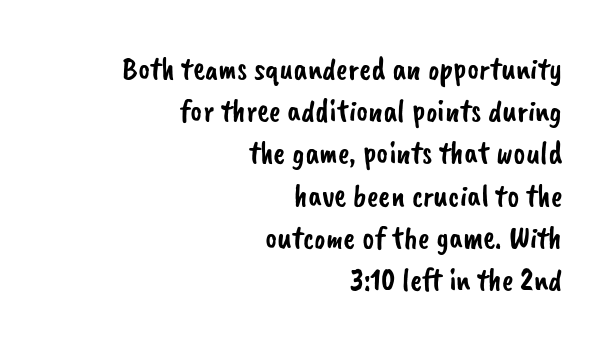
{"serif": "no", "width": "normal", "stroke_contrast": "low", "x_height": "small", "monospaced": "no", "underline": "no", "align": "right", "line_spacing": "normal", "line_spacing_ratio": 1.32, "letter_spacing": "normal", "letter_spacing_em": 0.0, "glyph_px": 32}
